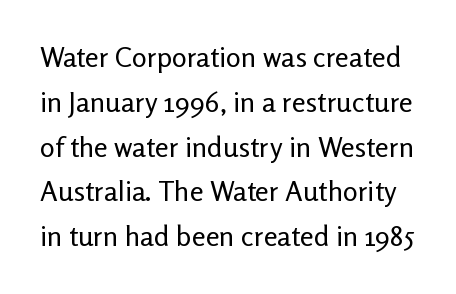
Q: Is the text bold? A: No.
Q: Is the text italic (slanted)? A: No, it is upright.
Q: Is the typeface a serif or a sans-serif typeface? A: Sans-serif.
Q: Is the text underlined? A: No.
Q: Is the spacing between letters normal or unusually wide? A: Normal.
Q: Is the spacing between lines tight, normal or loose? A: Normal.
Q: Width (condensed, normal, or wide)? A: Normal.
Q: Stroke contrast? A: Low.
Q: x-height? A: Medium.
Q: Monospaced? A: No.
